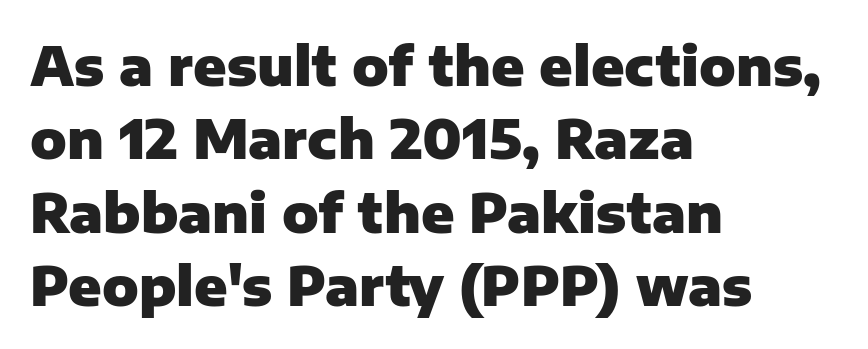
Each new line begins a customary step beneath the previous one. The letters advance in unequal steps, a hallmark of proportional type. A typesetter would label this face a sans. Caption: standard tracking, unaltered. Designer's note — italics off, roman on.
